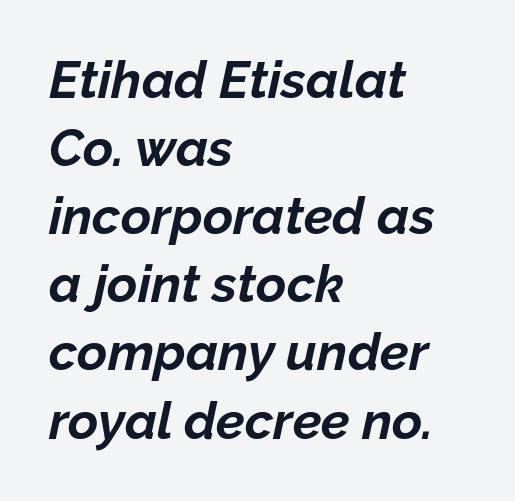
Q: Is the text bold? A: Yes.
Q: Is the text italic (slanted)? A: Yes, it leans right by about 12 degrees.
Q: Is the text underlined? A: No.
Q: How is the paragraph aligned? A: Left-aligned.
Q: Is the spacing between letters normal or unusually wide? A: Normal.
Q: Is the spacing between lines tight, normal or loose? A: Normal.
Q: Width (condensed, normal, or wide)? A: Normal.
Q: Stroke contrast? A: Low.
Q: x-height? A: Medium.
Q: Monospaced? A: No.
